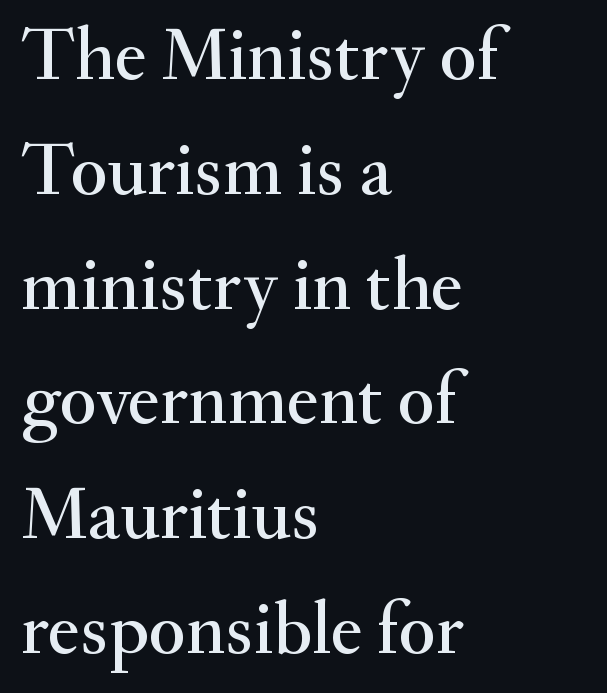
The image shows 76 px serif type, upright; set left-aligned, normal line spacing (1.51x), normal letter spacing, not underlined; medium stroke contrast and a small x-height.
